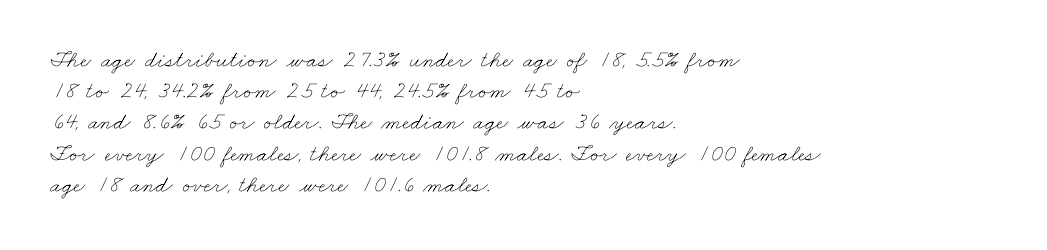
{"bold": "no", "underline": "no", "align": "left", "line_spacing": "normal", "line_spacing_ratio": 1.3, "letter_spacing": "normal", "letter_spacing_em": 0.0, "glyph_px": 24}
